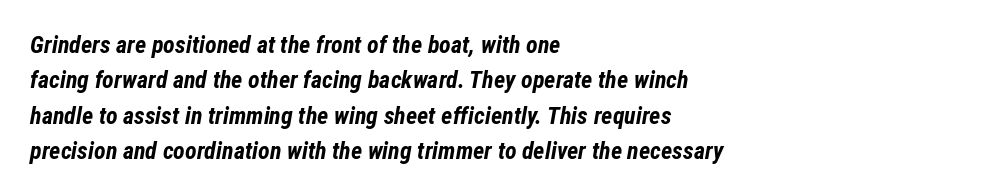
{"italic": "yes", "lean": "right", "slant_degrees": 12, "bold": "yes", "underline": "no", "align": "left", "line_spacing": "normal", "line_spacing_ratio": 1.47, "letter_spacing": "normal", "letter_spacing_em": 0.0, "glyph_px": 24}
